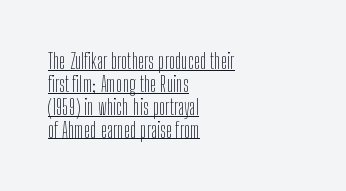
Q: Is the text bold? A: No.
Q: Is the text italic (slanted)? A: No, it is upright.
Q: Is the text underlined? A: Yes.
Q: How is the paragraph aligned? A: Left-aligned.
Q: Is the spacing between letters normal or unusually wide? A: Normal.
Q: Is the spacing between lines tight, normal or loose? A: Tight.
